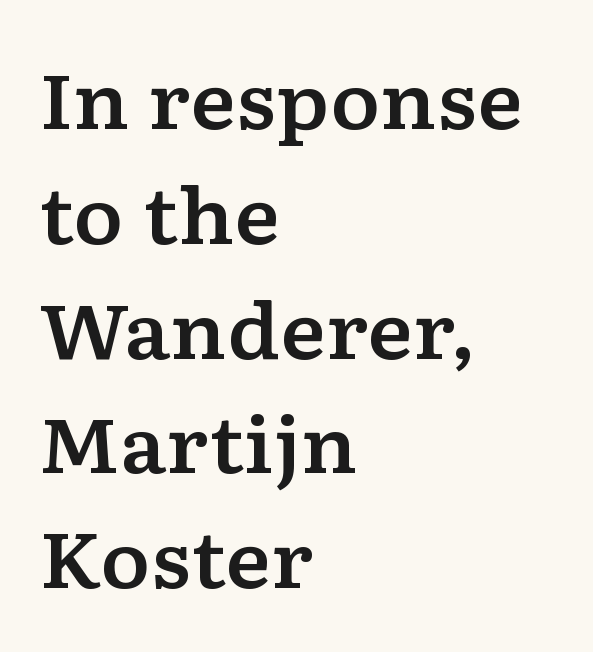
{"serif": "yes", "italic": "no", "width": "wide", "stroke_contrast": "low", "x_height": "medium", "monospaced": "no", "underline": "no", "align": "left", "line_spacing": "normal", "line_spacing_ratio": 1.51, "letter_spacing": "normal", "letter_spacing_em": 0.0, "glyph_px": 76}
